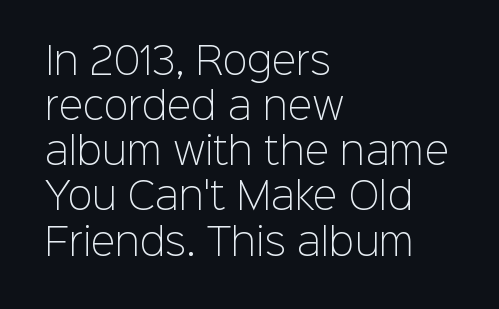
{"serif": "no", "italic": "no", "bold": "no", "weight": "light", "width": "normal", "stroke_contrast": "low", "x_height": "medium", "monospaced": "no", "underline": "no", "align": "left", "line_spacing_ratio": 1.22, "letter_spacing": "normal", "letter_spacing_em": 0.0, "glyph_px": 37}
